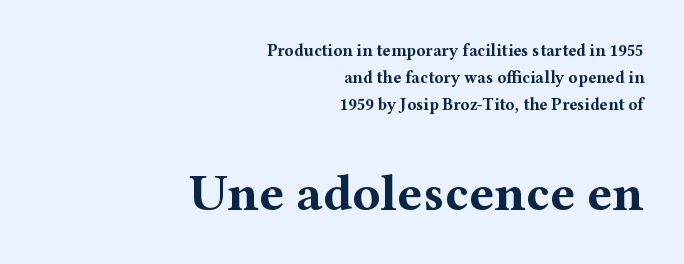
The image shows 52 px bold, wide serif type, upright; set right-aligned, normal line spacing (1.6x), normal letter spacing, not underlined; the second (bottom) block is 3.06x larger; medium stroke contrast and a medium x-height.
